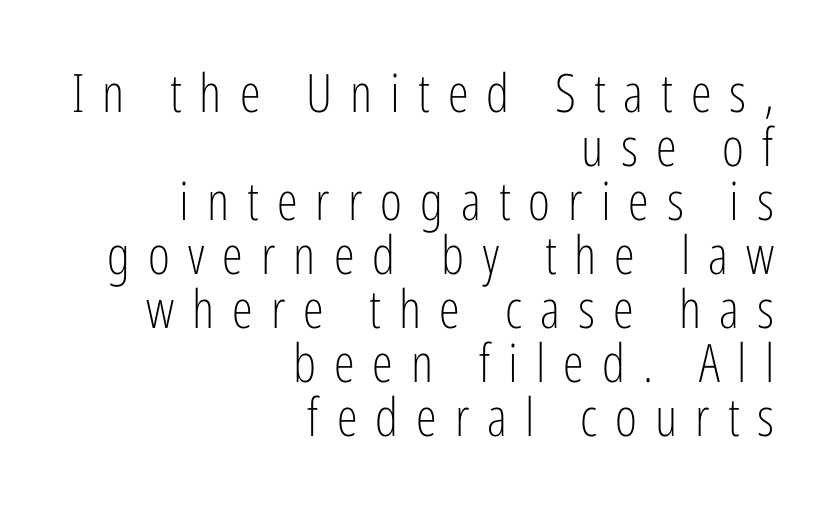
{"serif": "no", "italic": "no", "bold": "no", "weight": "light", "width": "condensed", "stroke_contrast": "low", "x_height": "medium", "monospaced": "no", "underline": "no", "align": "right", "line_spacing": "tight", "line_spacing_ratio": 1.02, "letter_spacing": "wide", "letter_spacing_em": 0.34, "glyph_px": 53}
